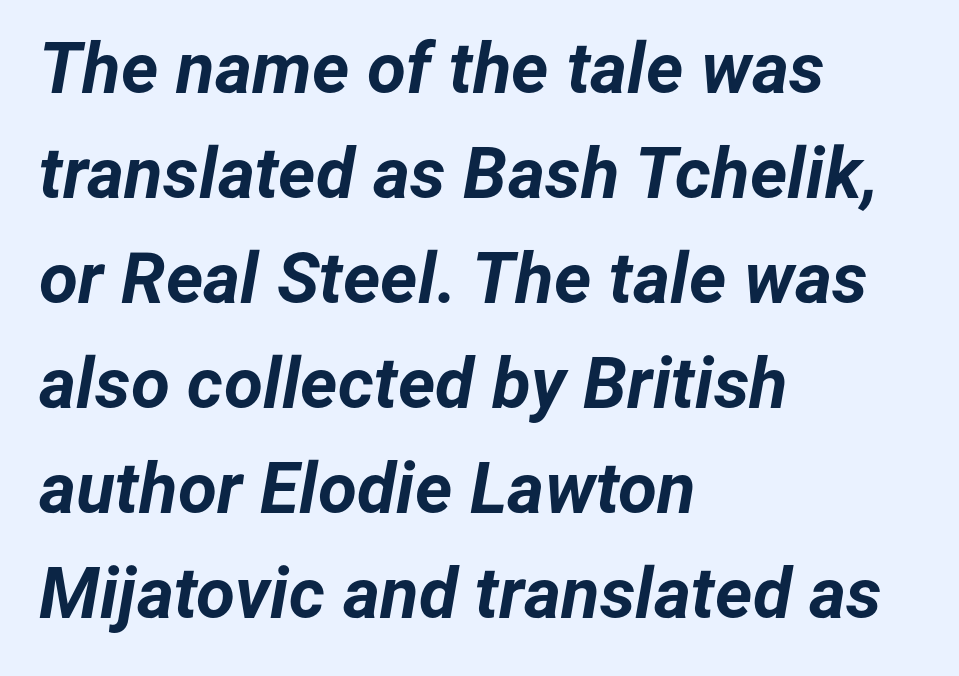
{"italic": "yes", "lean": "right", "slant_degrees": 12, "bold": "yes", "weight": "bold", "width": "normal", "stroke_contrast": "low", "x_height": "medium", "monospaced": "no", "underline": "no", "align": "left", "line_spacing": "normal", "line_spacing_ratio": 1.48, "letter_spacing": "normal", "letter_spacing_em": 0.0, "glyph_px": 71}
